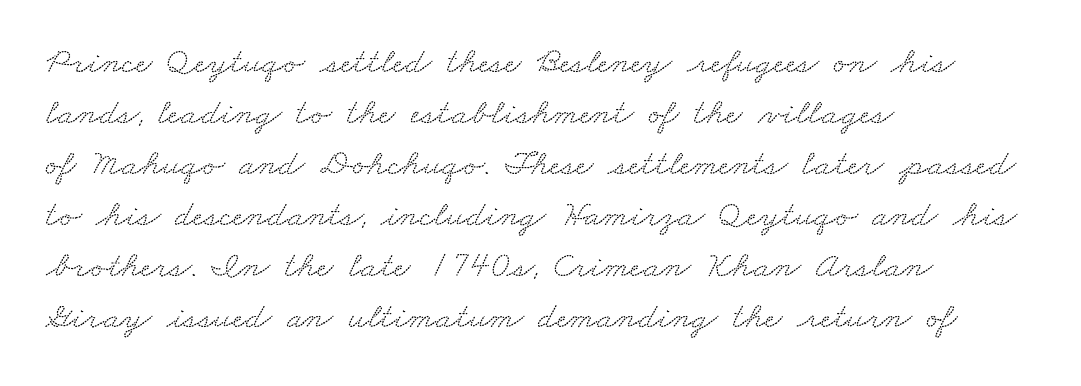
Q: Is the text underlined? A: No.
Q: How is the paragraph aligned? A: Left-aligned.
Q: Is the spacing between letters normal or unusually wide? A: Normal.
Q: Is the spacing between lines tight, normal or loose? A: Normal.
Q: Width (condensed, normal, or wide)? A: Wide.
Q: Stroke contrast? A: Low.
Q: x-height? A: Small.
Q: Monospaced? A: No.
